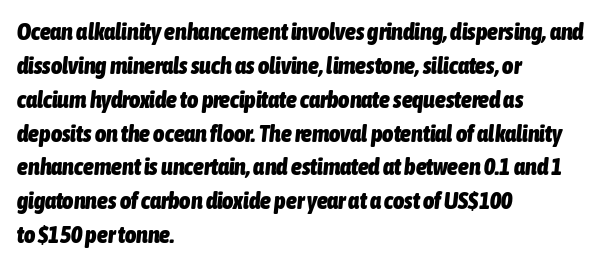
A full-strength bold gives these letters their thick strokes. The specimen omits any rule beneath the text block's lines. Looking at the ascenders, they clearly lean. Regular leading.
